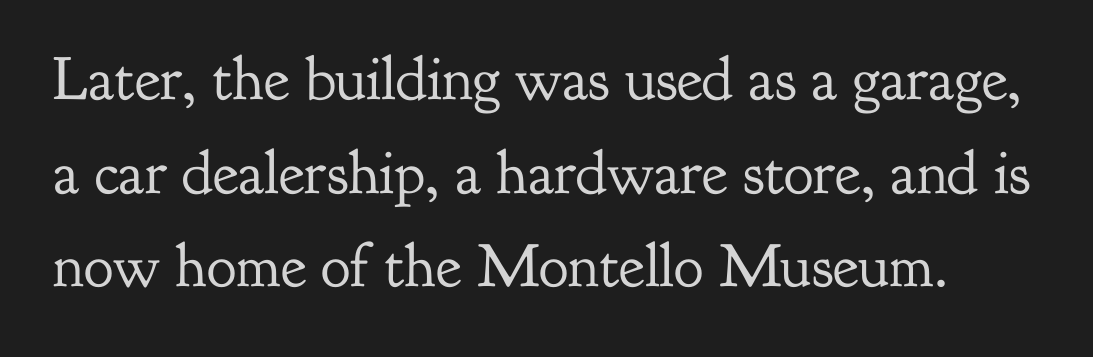
Q: Is the text bold? A: No.
Q: Is the text italic (slanted)? A: No, it is upright.
Q: Is the typeface a serif or a sans-serif typeface? A: Serif.
Q: Is the text underlined? A: No.
Q: Is the spacing between letters normal or unusually wide? A: Normal.
Q: Is the spacing between lines tight, normal or loose? A: Normal.
Q: Width (condensed, normal, or wide)? A: Normal.
Q: Stroke contrast? A: Low.
Q: x-height? A: Small.
Q: Monospaced? A: No.
